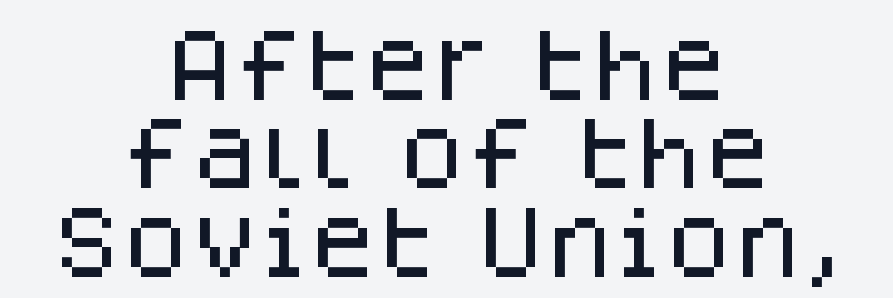
The specimen reads as upright at a glance. The rendering positions every line midway between the sides. Here the glyphs are tracked normally, forming tight word shapes. The specimen omits any rule beneath the text block's lines. Is this a fixed-width face? No — the glyphs have proportional, varying widths. Each letter's strokes conclude bluntly, with no projecting serifs.
